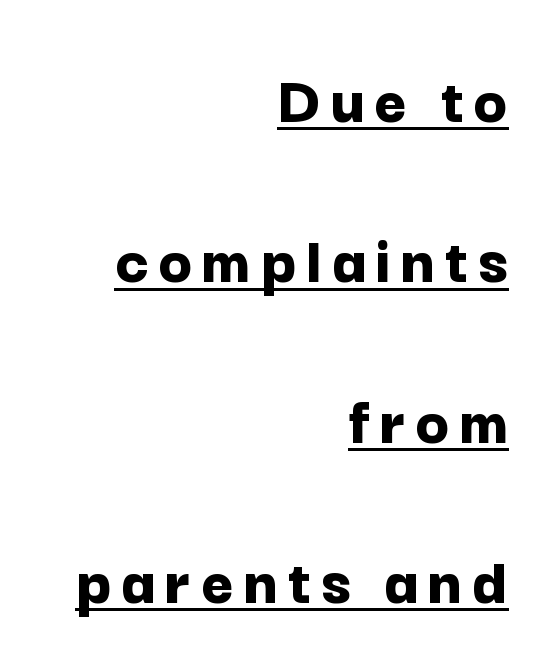
The image shows 70 px bold sans-serif type, upright; set right-aligned, loose line spacing (2.29x), underlined; low stroke contrast and a medium x-height.
